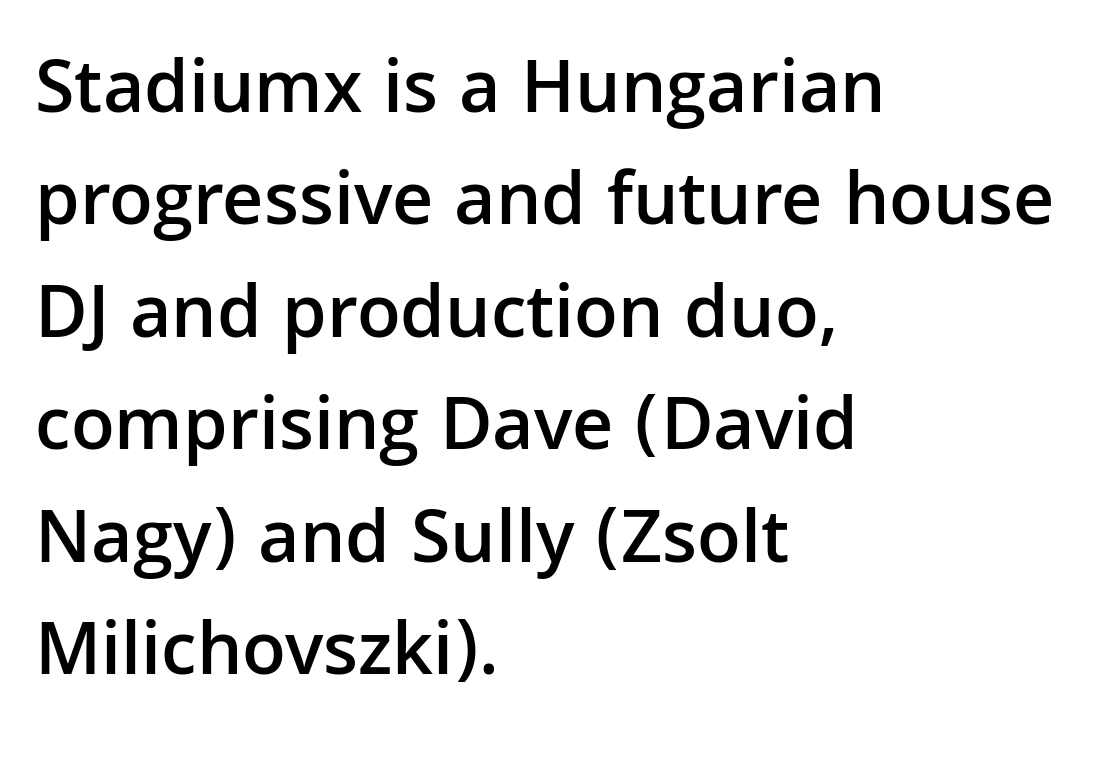
The image shows 77 px semibold sans-serif type, upright; set left-aligned, normal line spacing (1.46x), normal letter spacing, not underlined; low stroke contrast and a medium x-height.
